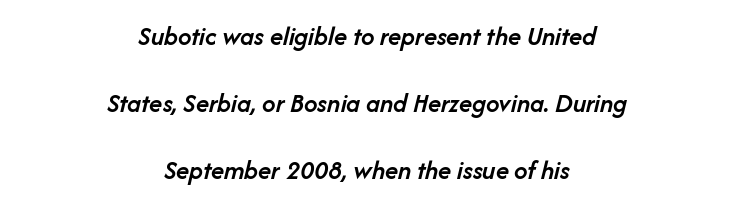
The image shows 27 px text type, italic (leaning right); set centered, loose line spacing (2.49x), normal letter spacing, not underlined.
